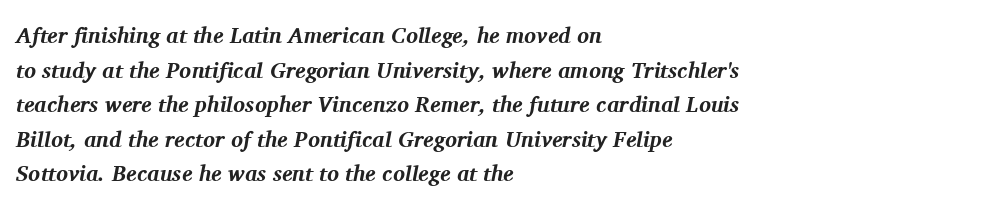
Q: Is the text bold? A: Yes.
Q: Is the text italic (slanted)? A: Yes, it leans right by about 11 degrees.
Q: Is the text underlined? A: No.
Q: How is the paragraph aligned? A: Left-aligned.
Q: Is the spacing between letters normal or unusually wide? A: Normal.
Q: Is the spacing between lines tight, normal or loose? A: Normal.
